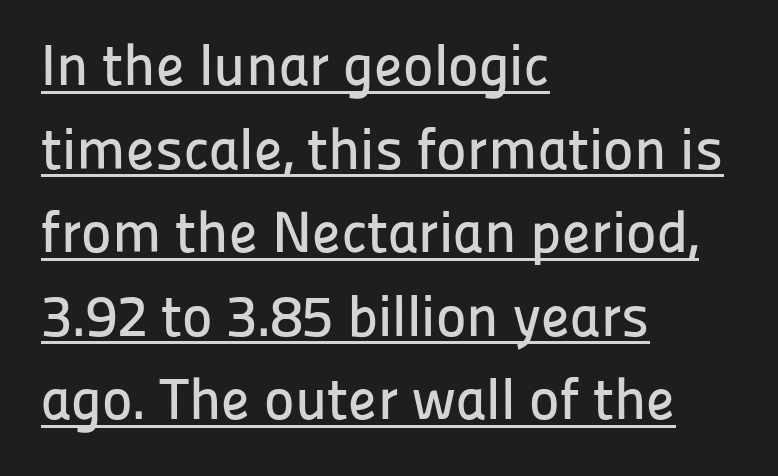
{"serif": "no", "italic": "no", "width": "normal", "stroke_contrast": "low", "x_height": "medium", "monospaced": "no", "underline": "yes", "align": "left", "line_spacing": "normal", "line_spacing_ratio": 1.44, "letter_spacing": "normal", "letter_spacing_em": 0.0, "glyph_px": 58}
